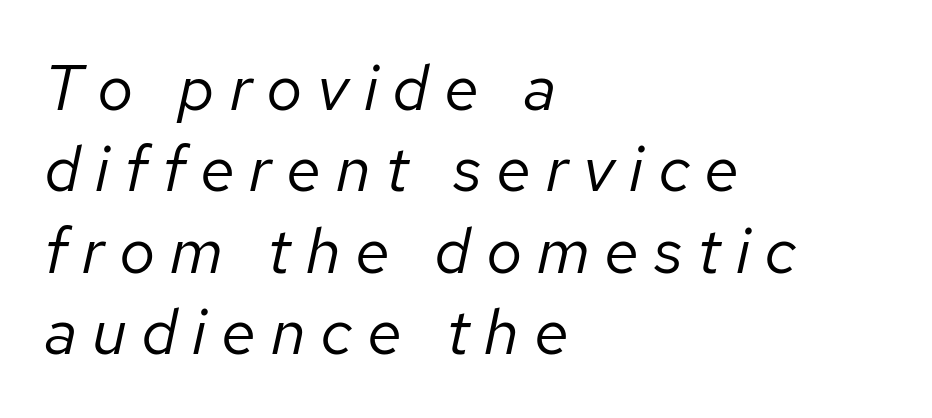
Would a proofreader flag this as italicized? Yes. The letters advance in unequal steps, a hallmark of proportional type. Whoever set this chose a conventional vertical rhythm. Quick note: underline off.
